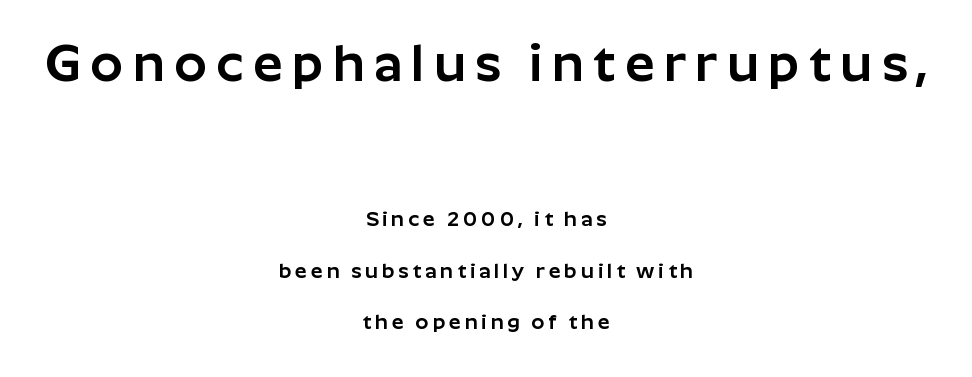
The image shows 52 px sans-serif type, upright; set centered, loose line spacing (2.44x), not underlined; the first (top) block is 2.48x larger; low stroke contrast and a medium x-height.
